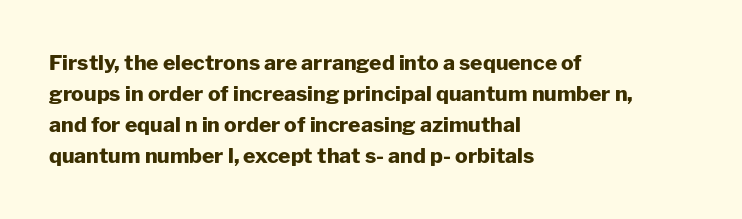
Q: Is the text bold? A: Yes.
Q: Is the text italic (slanted)? A: No, it is upright.
Q: Is the text underlined? A: No.
Q: How is the paragraph aligned? A: Left-aligned.
Q: Is the spacing between letters normal or unusually wide? A: Normal.
Q: Is the spacing between lines tight, normal or loose? A: Normal.
